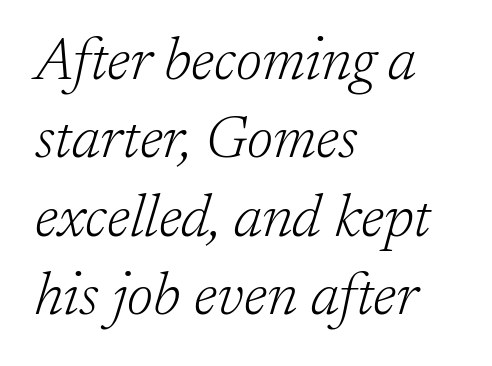
Vertically, the passage feels balanced, rows spaced as you'd expect. You could not count columns in this text — the font is proportionally spaced. Glance below the letters and you will spot only blank space. Ink coverage per letter is moderate at most. This rendering uses left alignment, leaving the right contour irregular. The typography opts for an oblique posture over an upright one.
